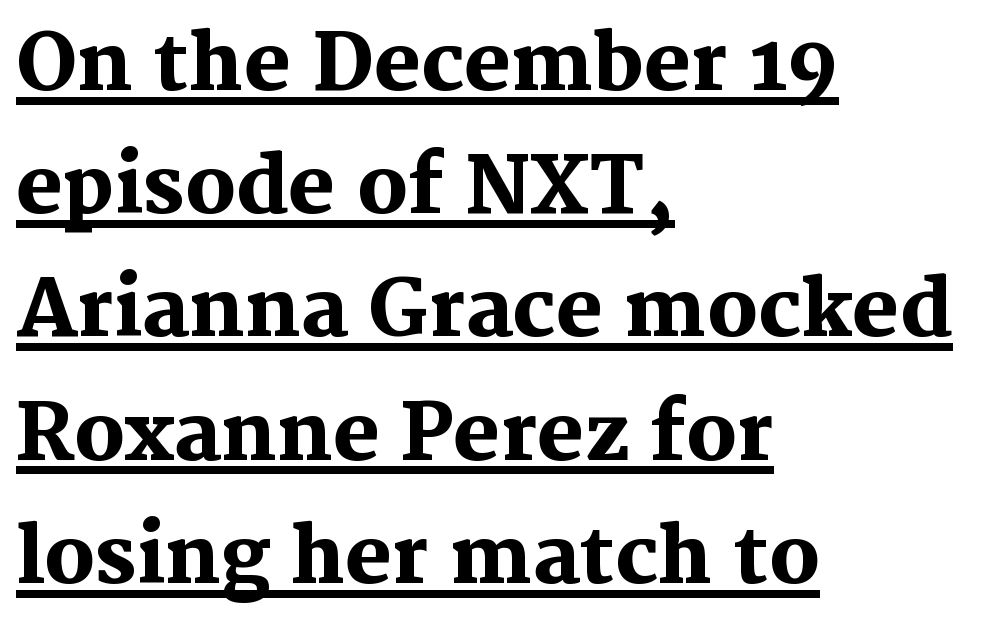
The image shows 78 px heavy serif type, upright; set left-aligned, normal line spacing (1.58x), normal letter spacing, underlined; medium stroke contrast and a medium x-height.
